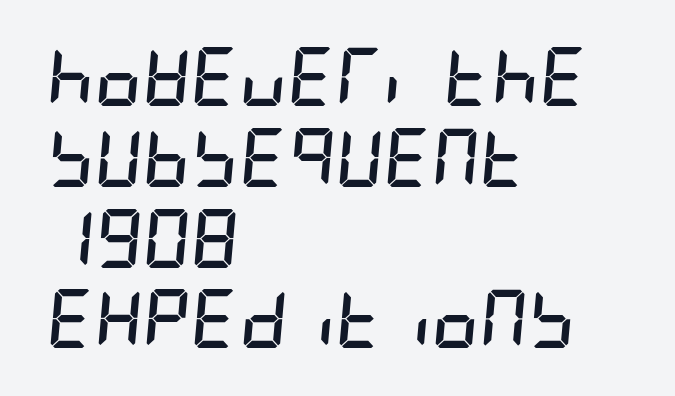
Q: Is the text bold? A: Yes.
Q: Is the text italic (slanted)? A: Yes, it leans right by about 5 degrees.
Q: Is the text underlined? A: No.
Q: How is the paragraph aligned? A: Left-aligned.
Q: Is the spacing between letters normal or unusually wide? A: Normal.
Q: Is the spacing between lines tight, normal or loose? A: Normal.
Q: Width (condensed, normal, or wide)? A: Condensed.
Q: Stroke contrast? A: Low.
Q: x-height? A: Large.
